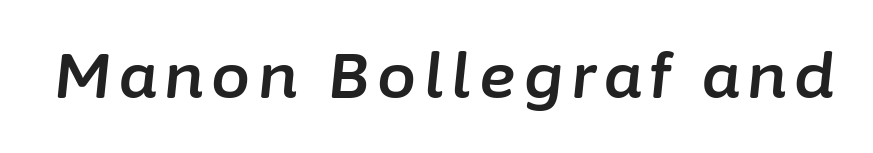
The image shows 62 px text type, italic (leaning right); set not underlined; low stroke contrast and a medium x-height.
